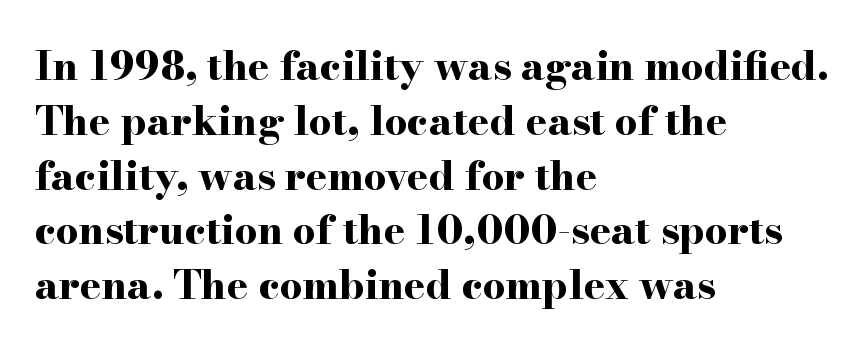
{"serif": "yes", "italic": "no", "bold": "yes", "weight": "bold", "width": "wide", "stroke_contrast": "high", "x_height": "small", "monospaced": "no", "underline": "no", "align": "left", "line_spacing": "normal", "line_spacing_ratio": 1.37, "letter_spacing": "normal", "letter_spacing_em": 0.0, "glyph_px": 40}
